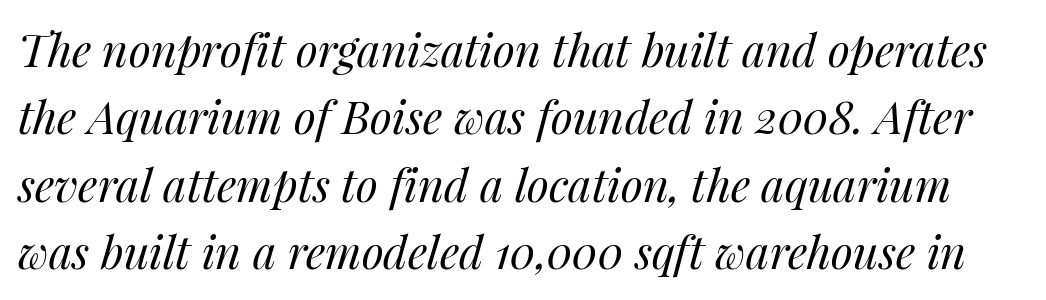
The image shows 45 px regular-weight type, italic (leaning right); set normal line spacing (1.5x), normal letter spacing, not underlined; medium stroke contrast and a medium x-height.
